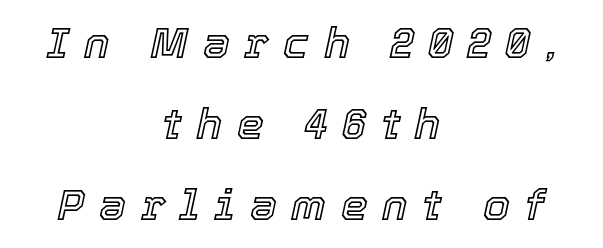
Q: Is the text italic (slanted)? A: Yes, it leans right by about 12 degrees.
Q: Is the text underlined? A: No.
Q: How is the paragraph aligned? A: Centered.
Q: Is the spacing between letters normal or unusually wide? A: Unusually wide.
Q: Width (condensed, normal, or wide)? A: Normal.
Q: x-height? A: Medium.
Q: Monospaced? A: No.
